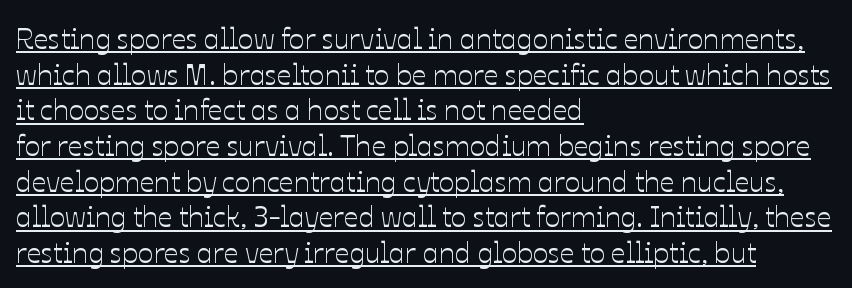
{"italic": "no", "width": "normal", "stroke_contrast": "low", "x_height": "medium", "monospaced": "no", "underline": "yes", "align": "left", "line_spacing_ratio": 1.23, "letter_spacing": "normal", "letter_spacing_em": 0.0, "glyph_px": 29}
